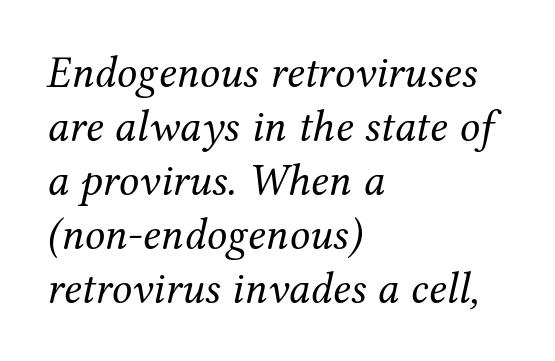
{"serif": "yes", "italic": "yes", "lean": "right", "slant_degrees": 12, "bold": "no", "weight": "regular", "width": "normal", "stroke_contrast": "medium", "x_height": "medium", "monospaced": "no", "underline": "no", "align": "left", "line_spacing_ratio": 1.2, "letter_spacing": "normal", "letter_spacing_em": 0.0, "glyph_px": 45}
